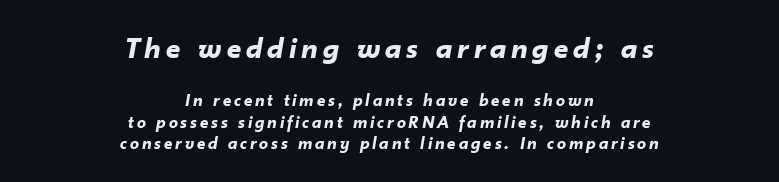
Does the copy run flush right? No — it is centered line by line. The font is running at its bold setting. Of the two passages, the one on top uses the larger point size. Proportional: the letters do not fall into vertical columns. The text carries the slant typical of an italic or oblique font. Unmarked baselines from the first word to the last.
